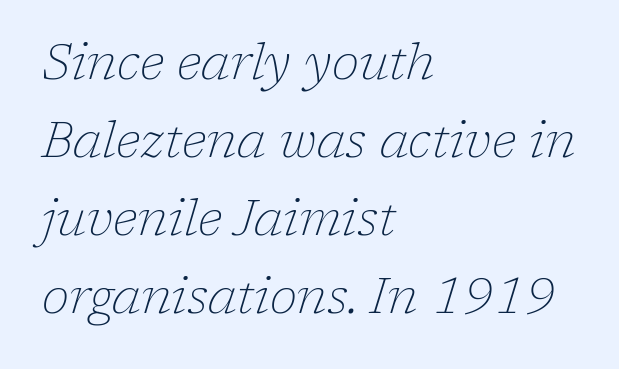
Looks like regular typesetting: each glyph gets only the width it needs. Clear beneath every line of the passage. Is the letter spacing exaggerated? No — it looks like the ordinary default. The font is comparable to plain body text, perhaps lighter. The passage shown leans; its letterforms are oblique. The paragraph has a hard left edge and a soft right edge.
